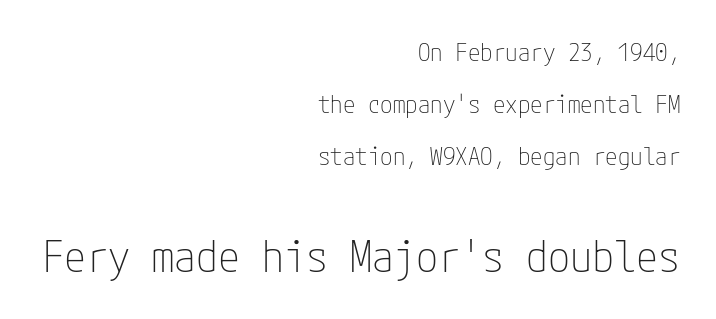
{"serif": "no", "italic": "no", "bold": "no", "weight": "thin", "width": "condensed", "stroke_contrast": "low", "x_height": "medium", "underline": "no", "align": "right", "line_spacing": "loose", "line_spacing_ratio": 2.09, "letter_spacing": "normal", "letter_spacing_em": 0.0, "larger_block": "second", "size_ratio": 1.76, "glyph_px": 44}
